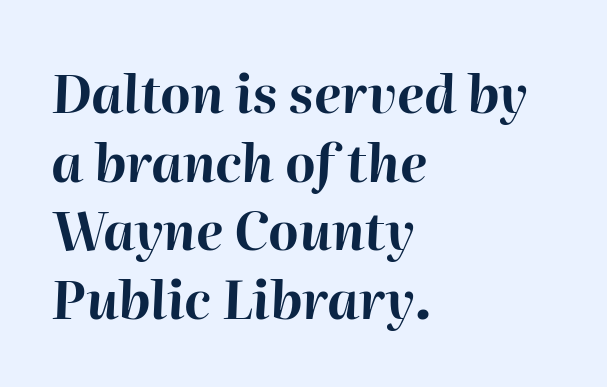
Q: Is the text bold? A: Yes.
Q: Is the text italic (slanted)? A: Yes, it leans right by about 2 degrees.
Q: Is the text underlined? A: No.
Q: How is the paragraph aligned? A: Left-aligned.
Q: Is the spacing between letters normal or unusually wide? A: Normal.
Q: Is the spacing between lines tight, normal or loose? A: Normal.
Q: Width (condensed, normal, or wide)? A: Normal.
Q: Stroke contrast? A: High.
Q: x-height? A: Medium.
Q: Monospaced? A: No.
